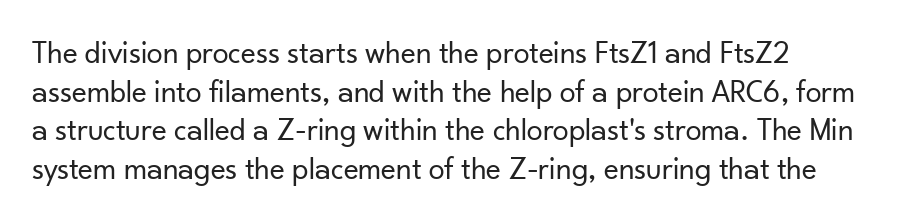
This sample uses an upright cut, with every glyph sitting square on the baseline. The lines in this sample share a left origin and differ only in where they stop. Vertical stems look standard width or narrower in stroke. These lines keep a tight, regular rhythm from letter to letter.
